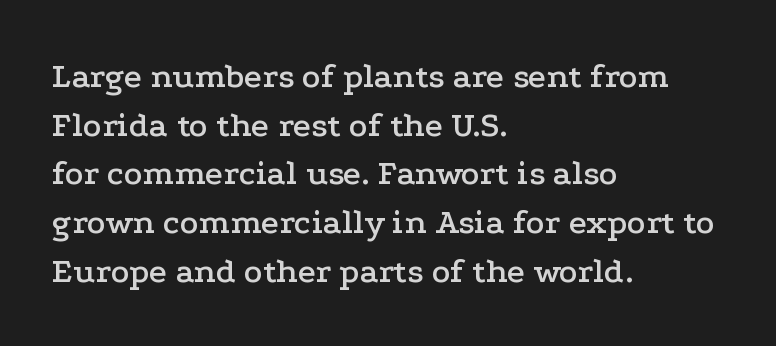
Q: Is the text italic (slanted)? A: No, it is upright.
Q: Is the typeface a serif or a sans-serif typeface? A: Serif.
Q: Is the text underlined? A: No.
Q: How is the paragraph aligned? A: Left-aligned.
Q: Is the spacing between letters normal or unusually wide? A: Normal.
Q: Is the spacing between lines tight, normal or loose? A: Normal.
Q: Width (condensed, normal, or wide)? A: Wide.
Q: Stroke contrast? A: Low.
Q: x-height? A: Medium.
Q: Monospaced? A: No.
